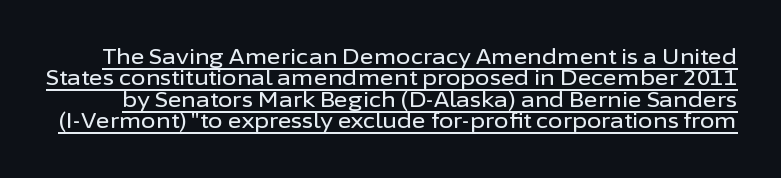
{"italic": "no", "underline": "yes", "line_spacing": "tight", "line_spacing_ratio": 1.02, "letter_spacing": "normal", "letter_spacing_em": 0.0, "glyph_px": 21}
